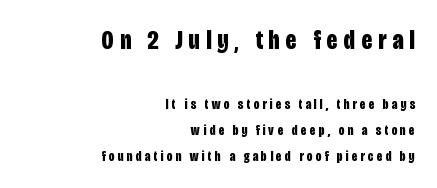
Q: Is the text bold? A: Yes.
Q: Is the text italic (slanted)? A: No, it is upright.
Q: Is the text underlined? A: No.
Q: How is the paragraph aligned? A: Right-aligned.
Q: Is the spacing between letters normal or unusually wide? A: Unusually wide.
Q: Which block of text is set in a larger size, the first (top) or the second (bottom)? A: The first (top) one.
